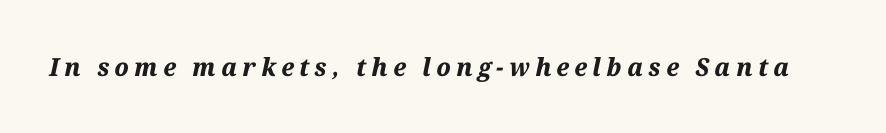
Q: Is the text bold? A: Yes.
Q: Is the text italic (slanted)? A: Yes, it leans right by about 12 degrees.
Q: Is the text underlined? A: No.
Q: Is the spacing between letters normal or unusually wide? A: Unusually wide.
